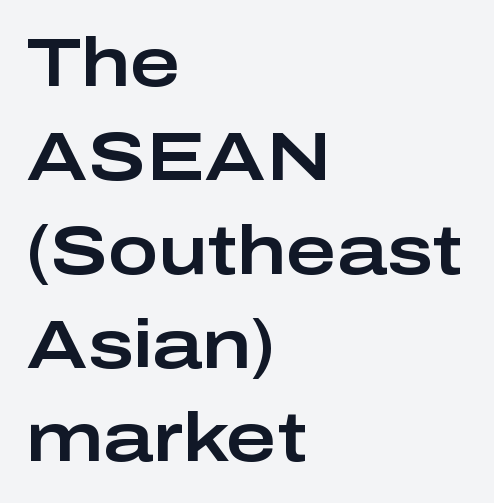
{"serif": "no", "italic": "no", "width": "wide", "stroke_contrast": "low", "x_height": "medium", "monospaced": "no", "underline": "no", "align": "left", "line_spacing": "normal", "line_spacing_ratio": 1.38, "letter_spacing": "normal", "letter_spacing_em": 0.0, "glyph_px": 68}
